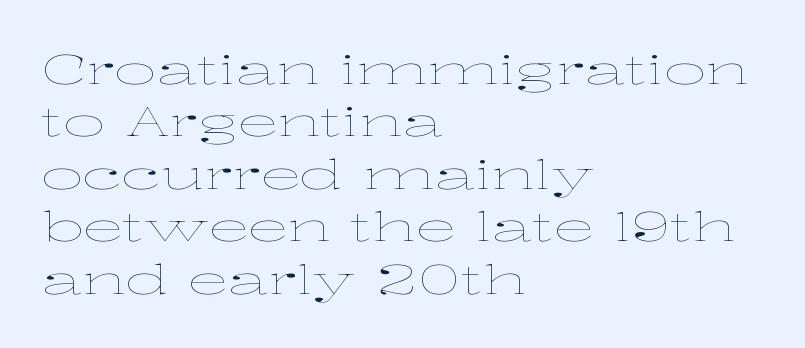
One glance says typical: line gaps are just what's usual. Posture: vertical. The passage shown is typed in a proportional face where columns would drift. The font is comparable to plain body text, perhaps lighter. Descender tails drop into unmarked territory.
